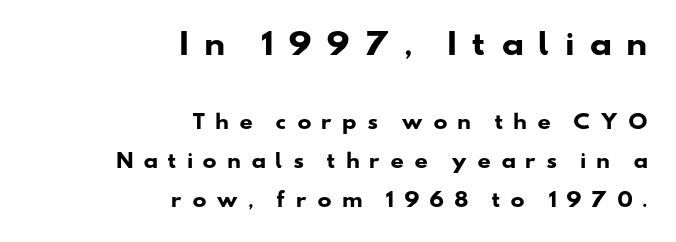
{"serif": "no", "bold": "yes", "weight": "heavy", "width": "wide", "stroke_contrast": "low", "x_height": "small", "monospaced": "no", "underline": "no", "align": "right", "line_spacing": "loose", "line_spacing_ratio": 2.05, "letter_spacing": "wide", "letter_spacing_em": 0.5, "larger_block": "first", "size_ratio": 1.53, "glyph_px": 29}
